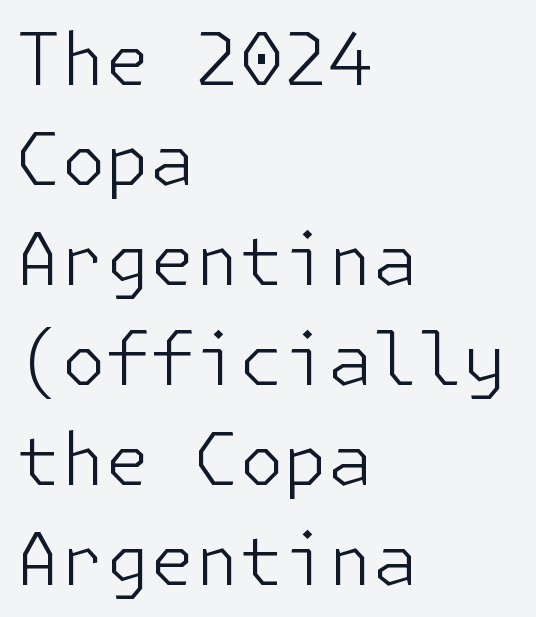
Q: Is the text bold? A: No.
Q: Is the text italic (slanted)? A: No, it is upright.
Q: Is the typeface a serif or a sans-serif typeface? A: Sans-serif.
Q: Is the text underlined? A: No.
Q: How is the paragraph aligned? A: Left-aligned.
Q: Is the spacing between letters normal or unusually wide? A: Normal.
Q: Is the spacing between lines tight, normal or loose? A: Normal.
Q: Width (condensed, normal, or wide)? A: Normal.
Q: Stroke contrast? A: Low.
Q: x-height? A: Medium.
